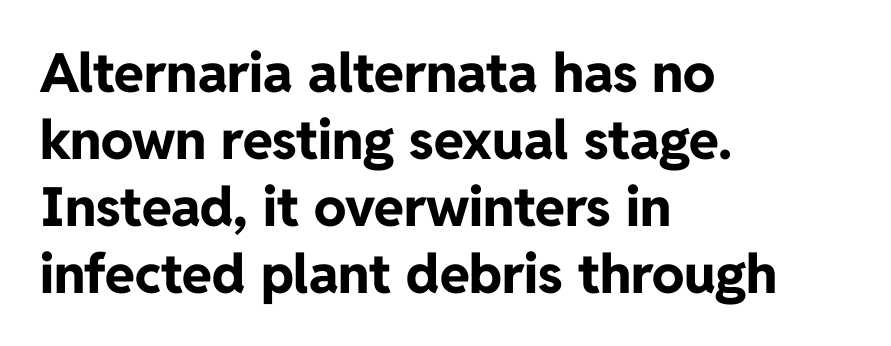
Q: Is the text bold? A: Yes.
Q: Is the text italic (slanted)? A: No, it is upright.
Q: Is the typeface a serif or a sans-serif typeface? A: Sans-serif.
Q: Is the text underlined? A: No.
Q: How is the paragraph aligned? A: Left-aligned.
Q: Is the spacing between letters normal or unusually wide? A: Normal.
Q: Width (condensed, normal, or wide)? A: Normal.
Q: Stroke contrast? A: Low.
Q: x-height? A: Medium.
Q: Monospaced? A: No.
